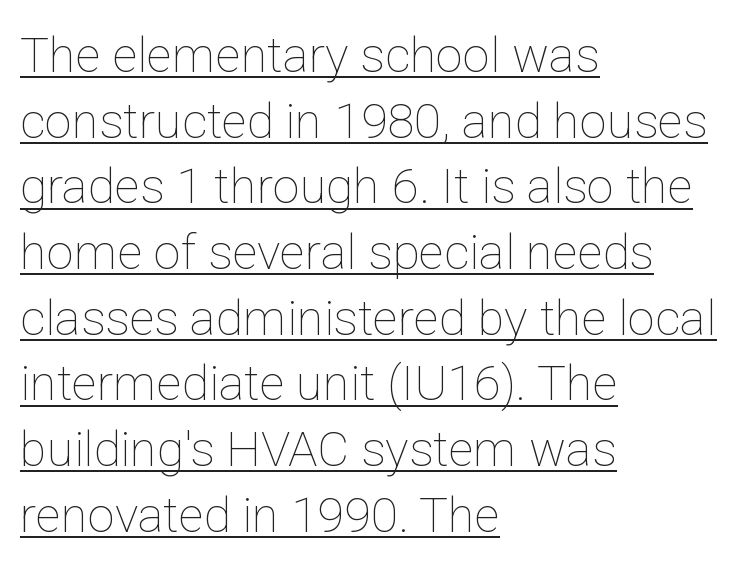
Somebody hit Ctrl+U on this one — the words are underlined. You could call the tracking neutral — neither tight nor loose. Unbolded letterforms with no extra heft. Upright lettering throughout. Left-aligned paragraph, ragged on the right.
